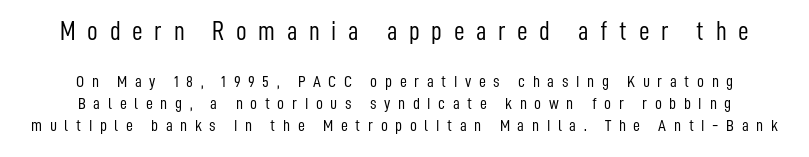
{"italic": "no", "bold": "no", "underline": "no", "line_spacing": "normal", "line_spacing_ratio": 1.29, "letter_spacing": "wide", "letter_spacing_em": 0.45, "larger_block": "first", "size_ratio": 1.53, "glyph_px": 26}
